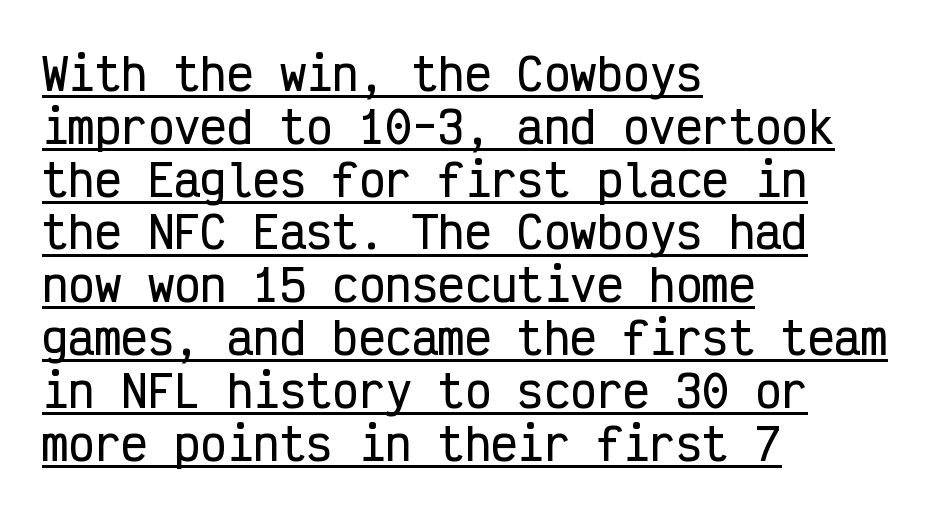
Q: Is the text italic (slanted)? A: No, it is upright.
Q: Is the typeface a serif or a sans-serif typeface? A: Sans-serif.
Q: Is the text underlined? A: Yes.
Q: How is the paragraph aligned? A: Left-aligned.
Q: Is the spacing between letters normal or unusually wide? A: Normal.
Q: Width (condensed, normal, or wide)? A: Condensed.
Q: Stroke contrast? A: Low.
Q: x-height? A: Medium.
Q: Monospaced? A: Yes.
